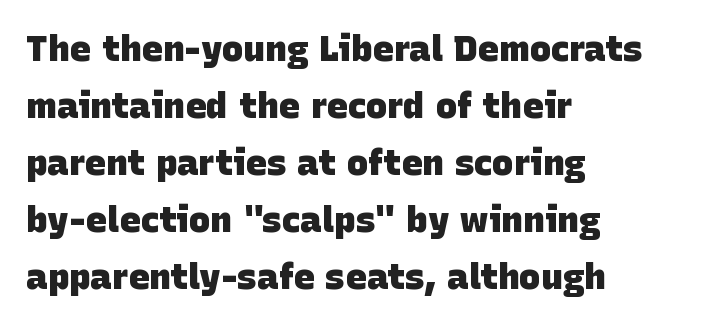
The image shows 36 px heavy sans-serif type; set left-aligned, normal line spacing (1.58x), normal letter spacing, not underlined; low stroke contrast and a large x-height.
